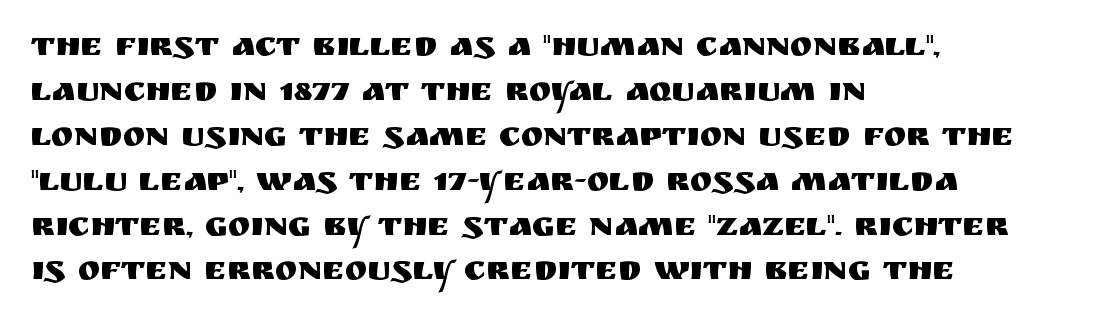
Q: Is the text italic (slanted)? A: No, it is upright.
Q: Is the typeface a serif or a sans-serif typeface? A: Sans-serif.
Q: Is the text underlined? A: No.
Q: How is the paragraph aligned? A: Left-aligned.
Q: Is the spacing between letters normal or unusually wide? A: Normal.
Q: Is the spacing between lines tight, normal or loose? A: Normal.
Q: Width (condensed, normal, or wide)? A: Normal.
Q: Stroke contrast? A: Medium.
Q: x-height? A: Large.
Q: Monospaced? A: No.
